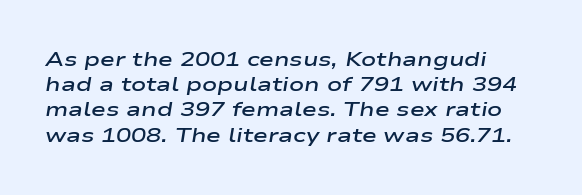
Q: Is the text bold? A: Semi-bold.
Q: Is the text italic (slanted)? A: Yes, it leans right by about 9 degrees.
Q: Is the text underlined? A: No.
Q: How is the paragraph aligned? A: Left-aligned.
Q: Is the spacing between letters normal or unusually wide? A: Normal.
Q: Is the spacing between lines tight, normal or loose? A: Normal.
